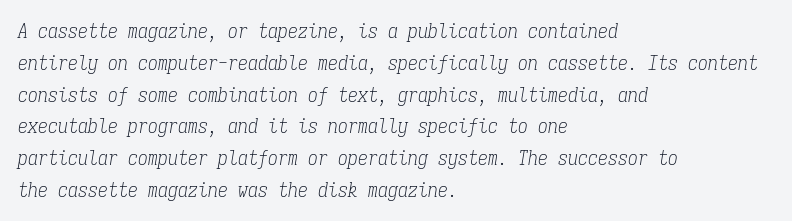
{"italic": "yes", "lean": "right", "slant_degrees": 9, "bold": "no", "underline": "no", "align": "left", "line_spacing": "normal", "line_spacing_ratio": 1.59, "letter_spacing": "normal", "letter_spacing_em": 0.0, "glyph_px": 20}
